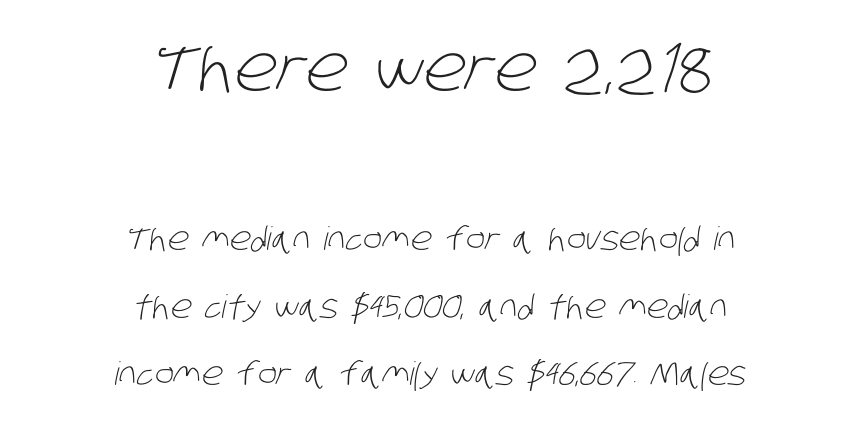
Q: Is the text bold? A: No.
Q: Is the typeface a serif or a sans-serif typeface? A: Sans-serif.
Q: Is the text underlined? A: No.
Q: How is the paragraph aligned? A: Centered.
Q: Is the spacing between letters normal or unusually wide? A: Normal.
Q: Is the spacing between lines tight, normal or loose? A: Loose.
Q: Which block of text is set in a larger size, the first (top) or the second (bottom)? A: The first (top) one.
Q: Width (condensed, normal, or wide)? A: Condensed.
Q: Stroke contrast? A: Low.
Q: x-height? A: Large.
Q: Monospaced? A: No.
